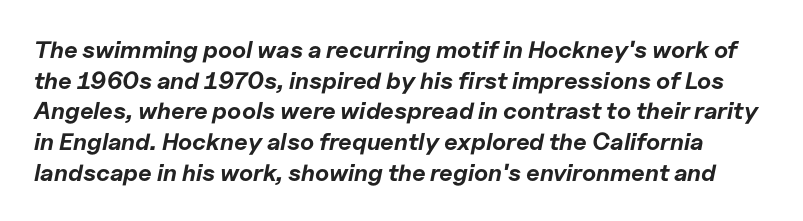
The image shows 24 px bold type, italic (leaning right); set normal line spacing (1.28x), normal letter spacing, not underlined.
